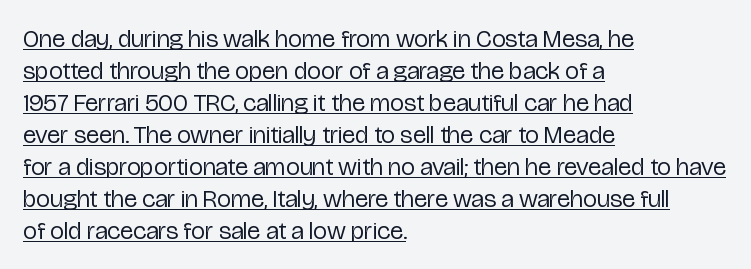
{"italic": "no", "bold": "no", "underline": "yes", "align": "left", "line_spacing": "normal", "line_spacing_ratio": 1.28, "letter_spacing": "normal", "letter_spacing_em": 0.0, "glyph_px": 25}
